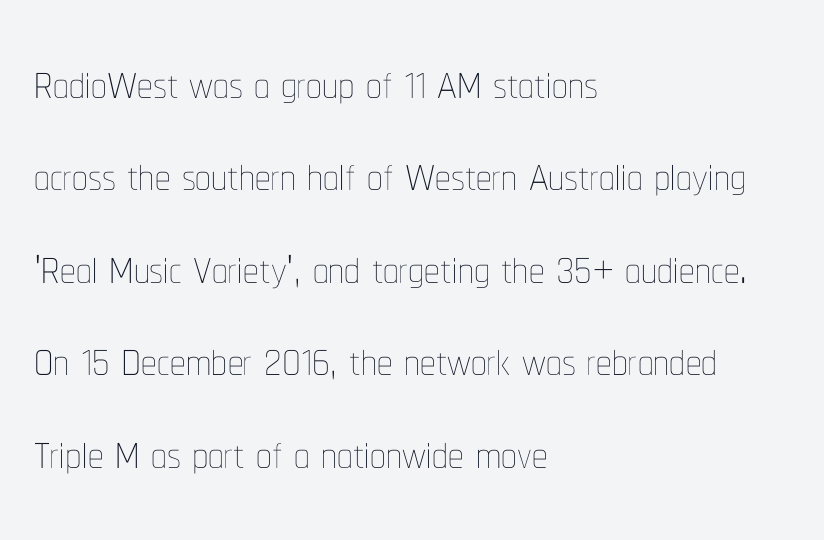
The image shows 62 px thin, condensed type, upright; set left-aligned, normal line spacing (1.49x), normal letter spacing, not underlined; low stroke contrast and a medium x-height.
